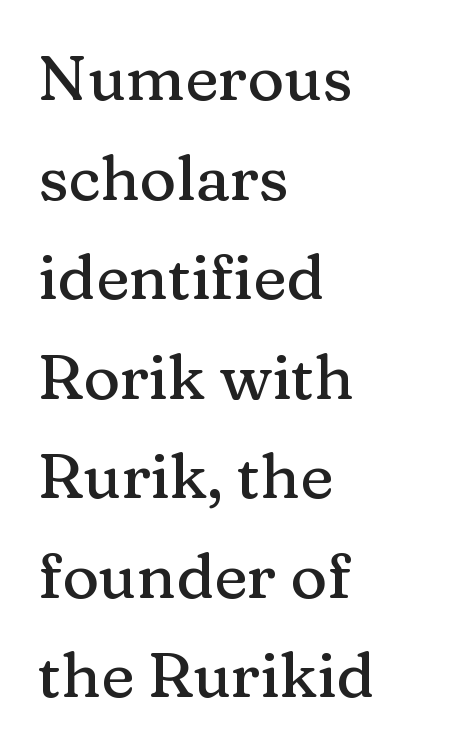
Posture: upright roman. The words here are not underlined. Reading down the column, the eye jumps a familiar distance to each next line. These lines are set flush left with a ragged right edge. Character widths vary here, with narrow letters taking less room than wide ones.
